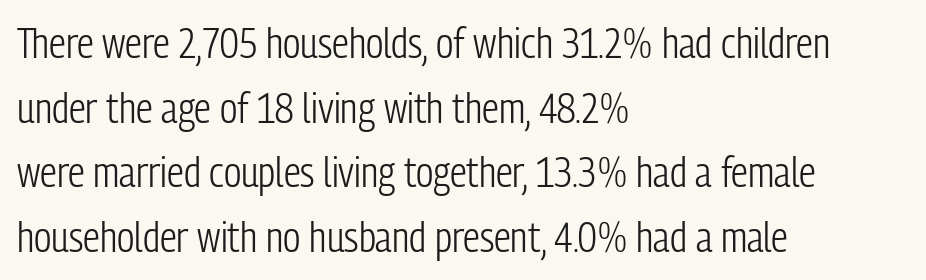
{"serif": "no", "italic": "no", "bold": "no", "weight": "light", "width": "condensed", "stroke_contrast": "low", "x_height": "medium", "monospaced": "no", "underline": "no", "align": "left", "line_spacing": "normal", "line_spacing_ratio": 1.54, "letter_spacing": "normal", "letter_spacing_em": 0.0, "glyph_px": 42}
